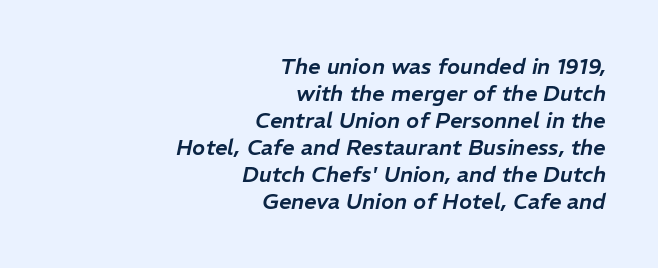
This rendering uses right alignment, leaving the left contour irregular. A typesetter would call this zero additional tracking. The baseline area is clear. Italic? Definitely — the glyphs are oblique.
